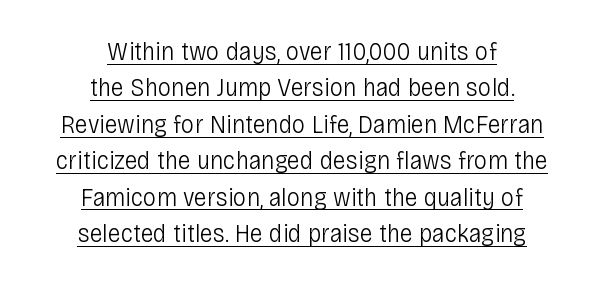
{"italic": "no", "bold": "no", "underline": "yes", "align": "center", "line_spacing": "normal", "line_spacing_ratio": 1.35, "letter_spacing": "normal", "letter_spacing_em": 0.0, "glyph_px": 27}
